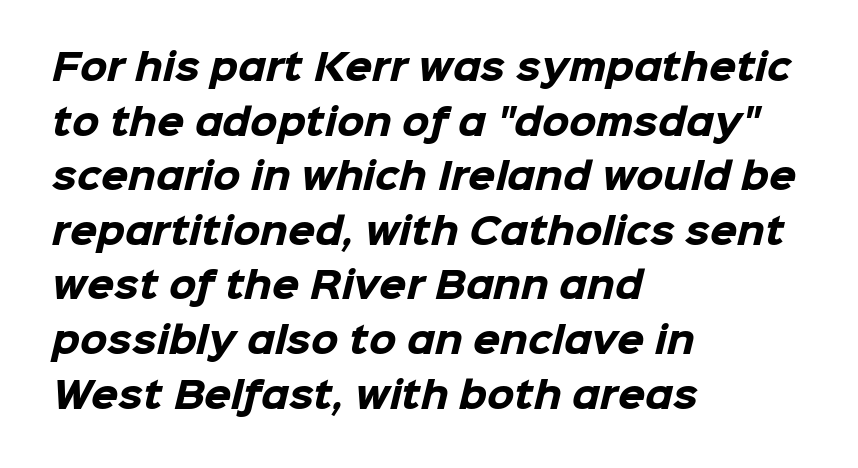
Students, note that the glyphs here touch the page at normal intervals. Each line starts at the same left margin while the right side varies. I'd call this a sans setting — the letters go barefoot. A dark, heavy texture on the line: the type is bold. Successive baselines arrive at the customary interval.
